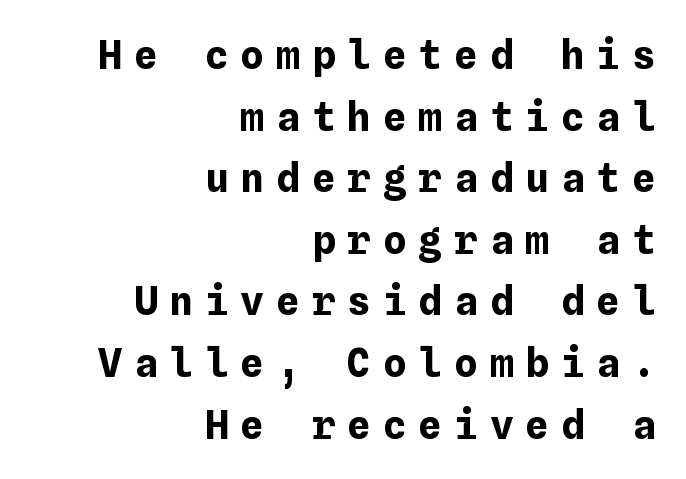
{"italic": "no", "bold": "yes", "weight": "bold", "width": "normal", "stroke_contrast": "low", "x_height": "medium", "underline": "no", "align": "right", "line_spacing": "normal", "line_spacing_ratio": 1.54, "letter_spacing": "wide", "letter_spacing_em": 0.29, "glyph_px": 40}
